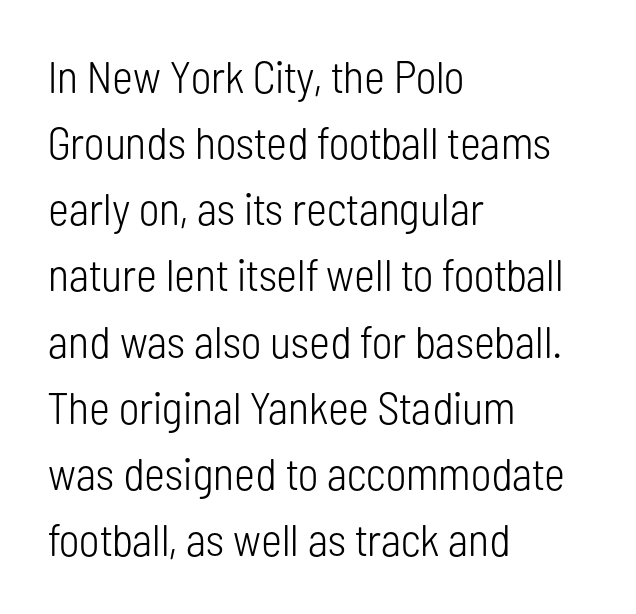
Inter-character spacing is left at the font's built-in metrics. The lines in this sample share a left origin and differ only in where they stop. Do the characters align in a grid? No, the font is proportional. On a weight scale, this lands at 450 or below. Regular leading. Rule under the text: the space is simply empty.
